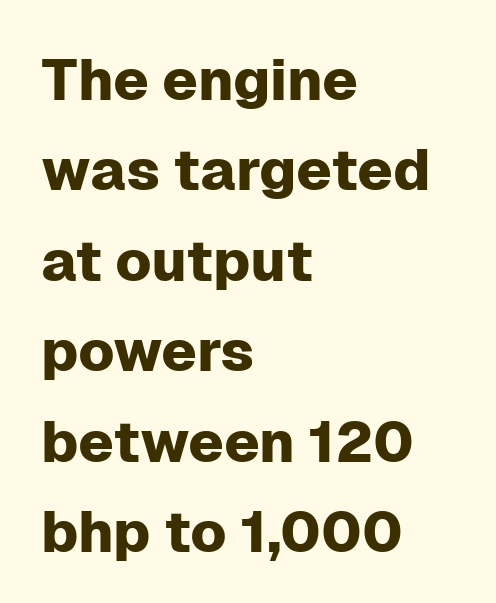
The image shows 58 px sans-serif type, upright; set left-aligned, normal line spacing (1.56x), normal letter spacing, not underlined; low stroke contrast and a medium x-height.
